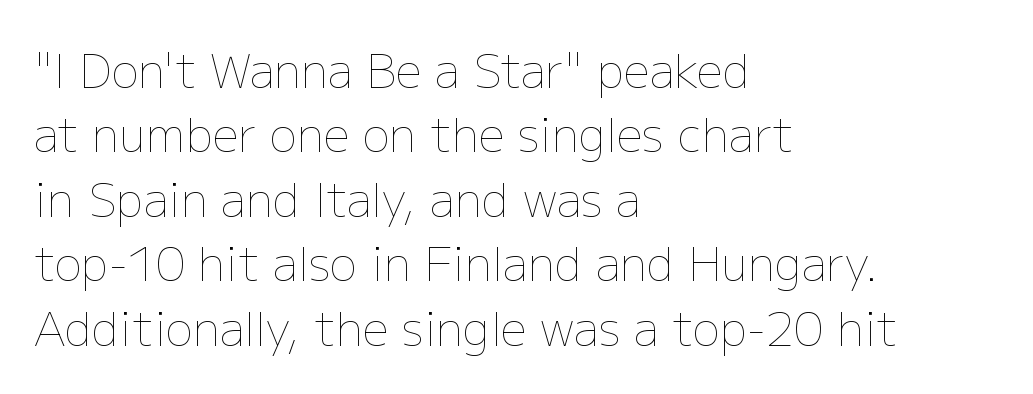
{"italic": "no", "bold": "no", "weight": "thin", "width": "normal", "stroke_contrast": "low", "x_height": "medium", "monospaced": "no", "underline": "no", "align": "left", "line_spacing": "normal", "line_spacing_ratio": 1.4, "letter_spacing": "normal", "letter_spacing_em": 0.0, "glyph_px": 46}
